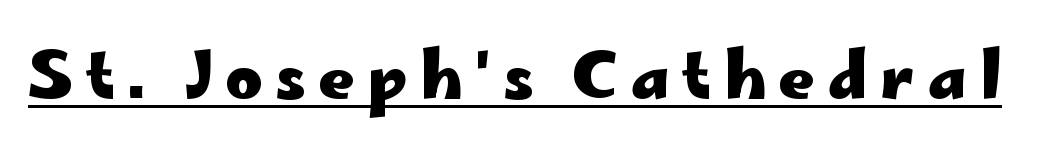
Q: Is the text bold? A: Yes.
Q: Is the text italic (slanted)? A: No, it is upright.
Q: Is the typeface a serif or a sans-serif typeface? A: Sans-serif.
Q: Is the text underlined? A: Yes.
Q: Is the spacing between letters normal or unusually wide? A: Unusually wide.
Q: Width (condensed, normal, or wide)? A: Wide.
Q: Stroke contrast? A: Low.
Q: x-height? A: Small.
Q: Monospaced? A: No.
